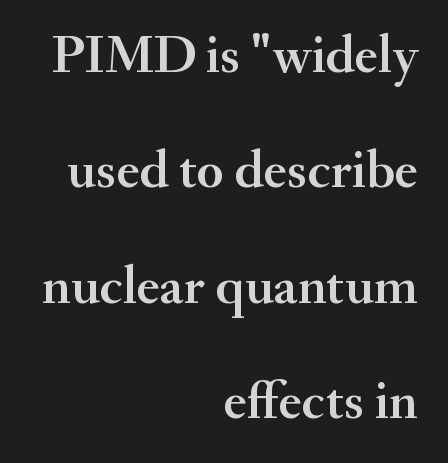
These lines are set flush right with a ragged left edge. Do the characters align in a grid? No, the font is proportional. Students, note that the glyphs here touch the page at normal intervals. Baseline-to-baseline distance is far greater than the letter height.
